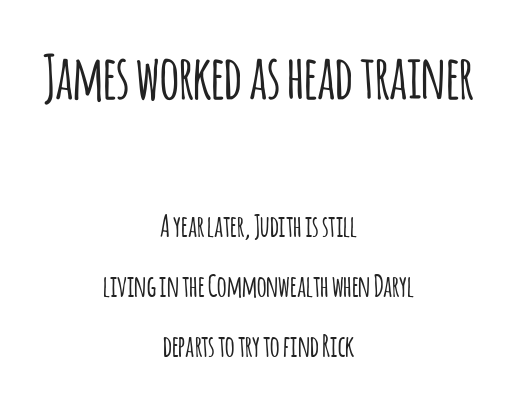
The image shows 60 px condensed sans-serif type, upright; set centered, loose line spacing (2.0x), normal letter spacing, not underlined; the first (top) block is 2.0x larger; low stroke contrast and a large x-height.
